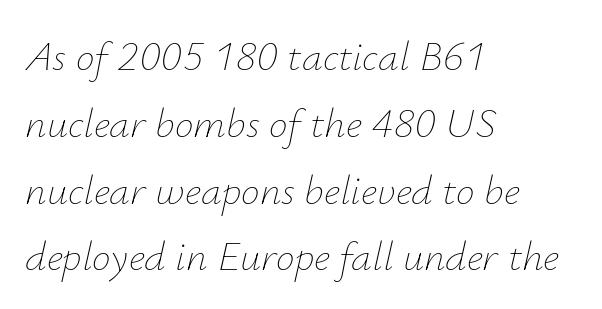
The image shows 42 px thin type, italic (leaning right); set left-aligned, normal line spacing (1.59x), normal letter spacing, not underlined; low stroke contrast and a small x-height.
